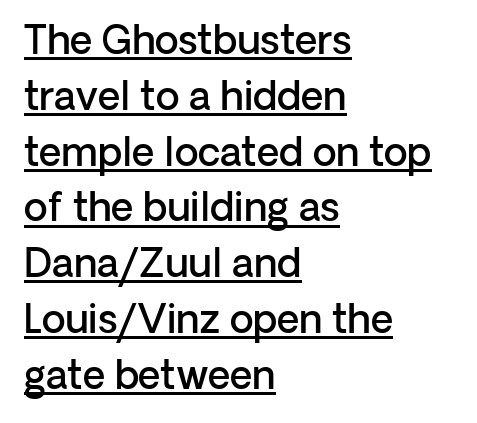
What weight is shown? A semibold, between regular and bold. To sum up the face: it is a sans, with no serifs. Evenly set lines give the paragraph a standard silhouette. Look at the tracking — it's just the regular setting, nothing added. Do the characters align in a grid? No, the font is proportional.
